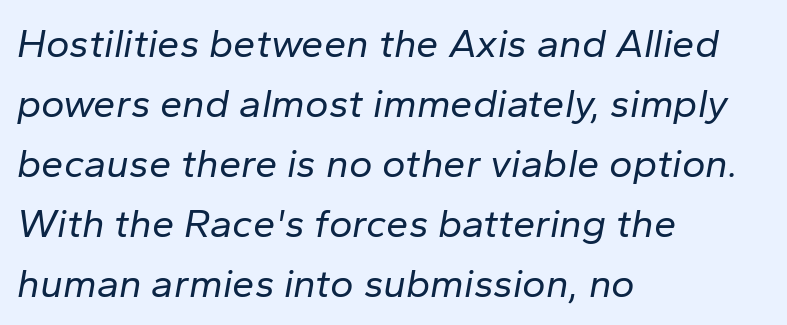
{"italic": "yes", "lean": "right", "slant_degrees": 10, "bold": "no", "weight": "regular", "width": "normal", "stroke_contrast": "low", "x_height": "medium", "monospaced": "no", "underline": "no", "align": "left", "line_spacing": "normal", "line_spacing_ratio": 1.5, "letter_spacing": "normal", "letter_spacing_em": 0.0, "glyph_px": 40}
